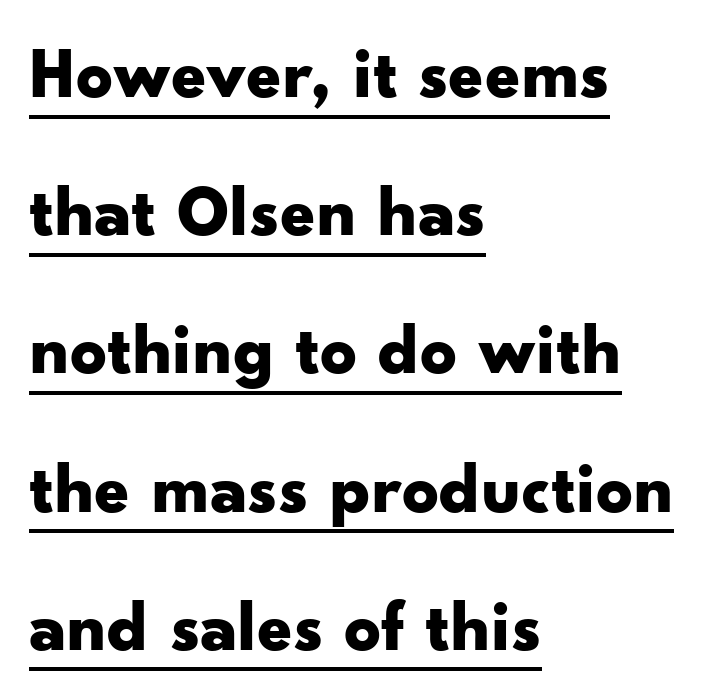
The passage shown has conventional tracking throughout. Caption: multi-line text, flush left, ragged right. The letters carry no serifs — their stems end cleanly without finishing strokes. Each letter keeps its own natural width here, so spacing adapts to shape. Underlining? Definitely there.
